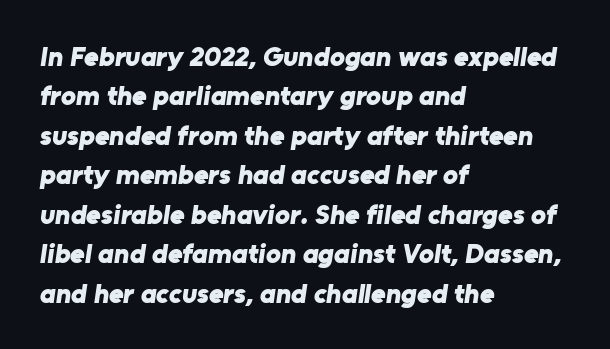
Q: Is the text bold? A: Yes.
Q: Is the typeface a serif or a sans-serif typeface? A: Sans-serif.
Q: Is the text underlined? A: No.
Q: How is the paragraph aligned? A: Left-aligned.
Q: Is the spacing between letters normal or unusually wide? A: Normal.
Q: Is the spacing between lines tight, normal or loose? A: Normal.
Q: Width (condensed, normal, or wide)? A: Normal.
Q: Stroke contrast? A: Low.
Q: x-height? A: Medium.
Q: Monospaced? A: No.
